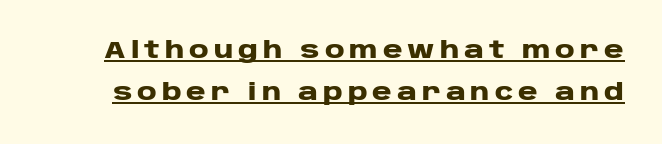
{"italic": "no", "bold": "yes", "underline": "yes", "line_spacing_ratio": 1.74, "letter_spacing": "wide", "letter_spacing_em": 0.21, "glyph_px": 24}
